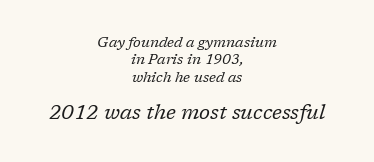
Characters are canted at an angle relative to the baseline's perpendicular. Which chunk is bigger? The second one — the bottom block dwarfs the top. The gaps between neighbouring characters are ordinary and unremarkable. Descender tails drop into unmarked territory. Which margin do the lines hug? Neither — every line sits in the middle. This is not heavy type; no bold has been used.
